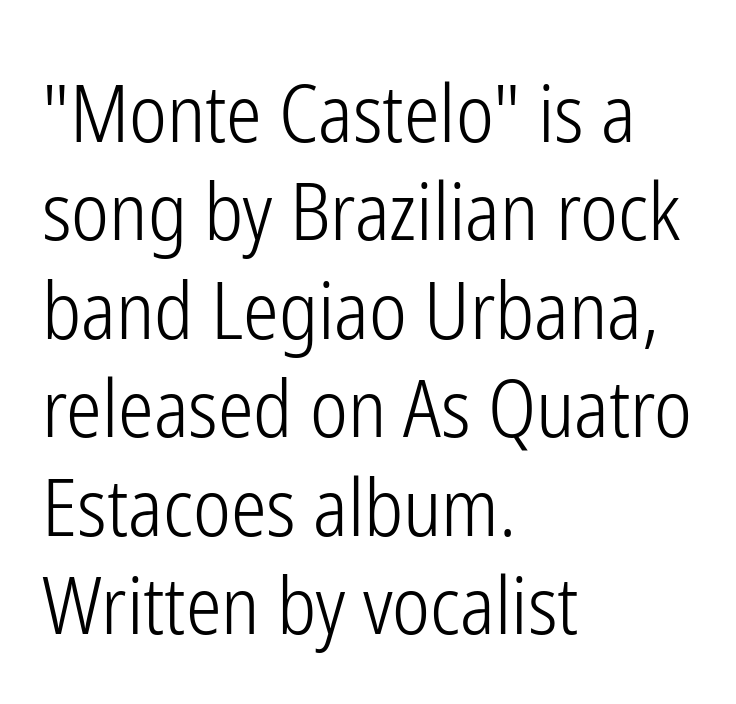
A typesetter would call this proportional, since set widths differ per character. Nope, no serifs anywhere on these letters. The strokes are not fattened; the text isn't bold. These lines keep a tight, regular rhythm from letter to letter. Anything drawn beneath the words? Only blank space. Every stem runs plumb, perpendicular to the baseline.
